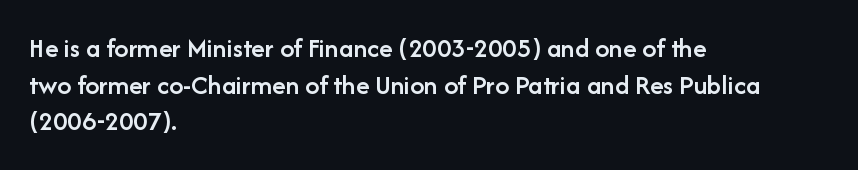
Quick note: not italic, upright. The lines sit at an ordinary, default distance from one another. Here the designer chose a conventional face with non-uniform glyph widths. This rendering uses left alignment, leaving the right contour irregular.
